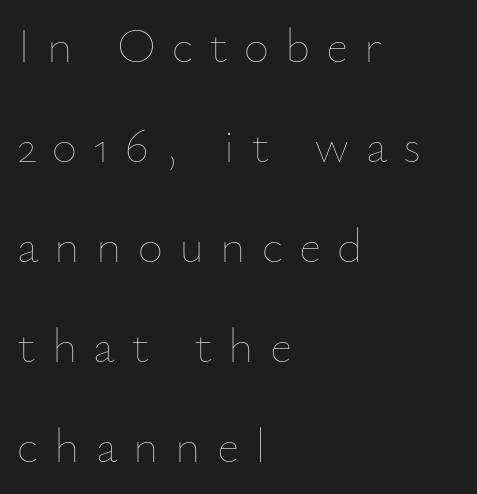
Q: Is the text bold? A: No.
Q: Is the text italic (slanted)? A: No, it is upright.
Q: Is the text underlined? A: No.
Q: How is the paragraph aligned? A: Left-aligned.
Q: Is the spacing between letters normal or unusually wide? A: Unusually wide.
Q: Is the spacing between lines tight, normal or loose? A: Loose.
Q: Width (condensed, normal, or wide)? A: Normal.
Q: Stroke contrast? A: Low.
Q: x-height? A: Small.
Q: Monospaced? A: No.
